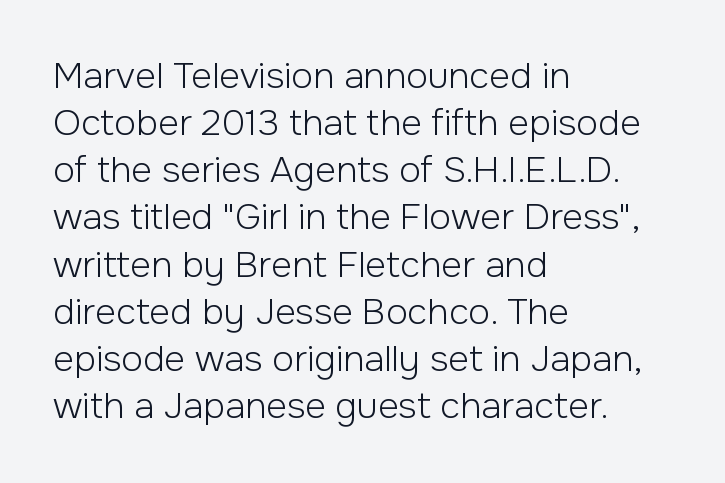
Q: Is the text bold? A: No.
Q: Is the text italic (slanted)? A: No, it is upright.
Q: Is the typeface a serif or a sans-serif typeface? A: Sans-serif.
Q: Is the text underlined? A: No.
Q: How is the paragraph aligned? A: Left-aligned.
Q: Is the spacing between letters normal or unusually wide? A: Normal.
Q: Is the spacing between lines tight, normal or loose? A: Normal.
Q: Width (condensed, normal, or wide)? A: Normal.
Q: Stroke contrast? A: Low.
Q: x-height? A: Medium.
Q: Monospaced? A: No.
